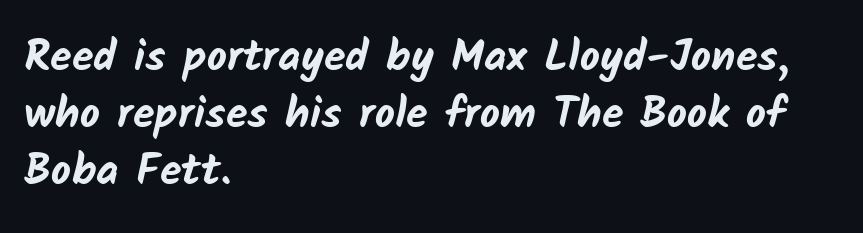
{"serif": "no", "bold": "yes", "weight": "bold", "width": "normal", "stroke_contrast": "low", "x_height": "medium", "monospaced": "no", "underline": "no", "align": "left", "line_spacing": "normal", "line_spacing_ratio": 1.29, "letter_spacing": "normal", "letter_spacing_em": 0.0, "glyph_px": 44}
